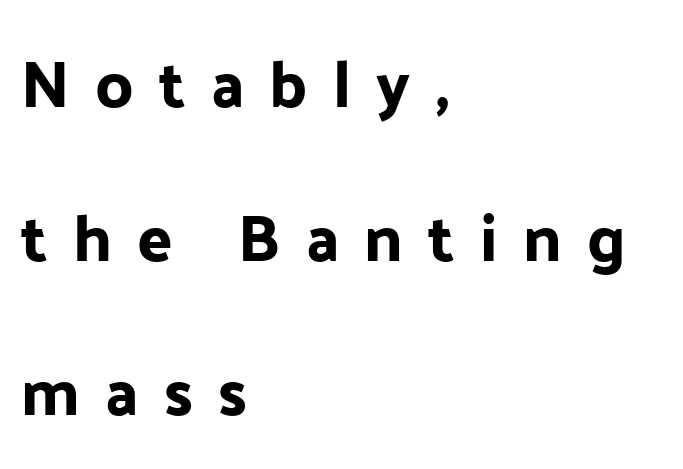
This is roman type, the default non-slanted kind. How would I describe the line gaps? Wide and relaxed. Left-aligned paragraph, ragged on the right. Tracking value appears strongly positive — letters spread wide.
